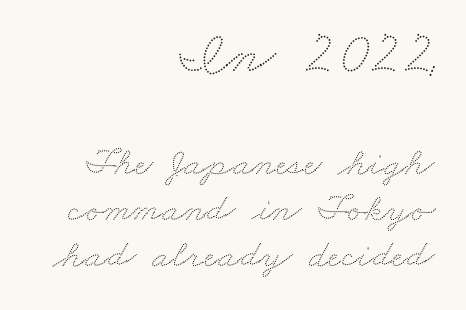
The vertical gap from one line to the next is small. This rendering uses right alignment, leaving the left contour irregular. Words float on clear page, feet unadorned. Looks like regular typesetting: each glyph gets only the width it needs. Type size steps down from the first block to the second.
